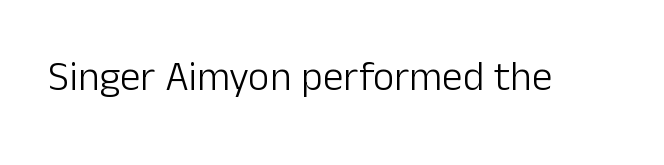
I'd call this a sans setting — the letters go barefoot. The zone under the glyphs is completely vacant. No chunkiness to these letters — they're not bold. The rendering uses natural spacing where letterforms have individual widths. You can tell it's not italic because the verticals are truly vertical. Tracking value appears to be zero — textbook default spacing.
